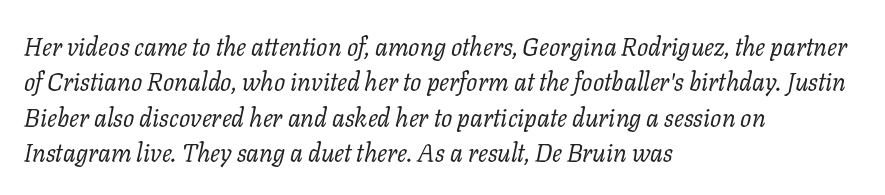
Q: Is the text bold? A: No.
Q: Is the text italic (slanted)? A: Yes, it leans right by about 11 degrees.
Q: Is the text underlined? A: No.
Q: How is the paragraph aligned? A: Left-aligned.
Q: Is the spacing between letters normal or unusually wide? A: Normal.
Q: Is the spacing between lines tight, normal or loose? A: Normal.
